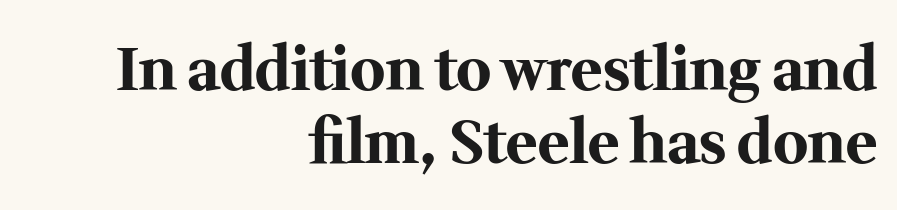
One-word summary of the alignment: right. In terms of letterform style, serifs are clearly present. Students, this is bold: see how much ink each stroke carries. Bare-footed words on every line. Each letter keeps its own natural width here, so spacing adapts to shape. This rendering leaves character spacing at its baseline value.
